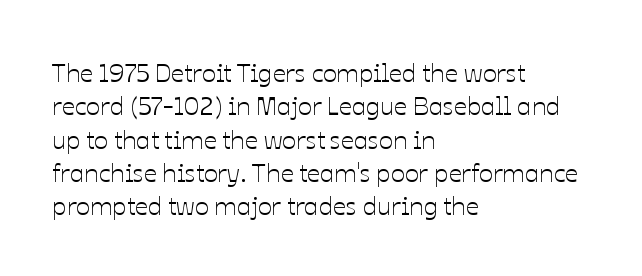
Beneath every word, the page is bare. Evenly set lines give the paragraph a standard silhouette. The compositor pushed each line to the left boundary. Spacing between characters is what you'd get straight out of the box. When letters stand straight like this, we call the style roman or upright.
